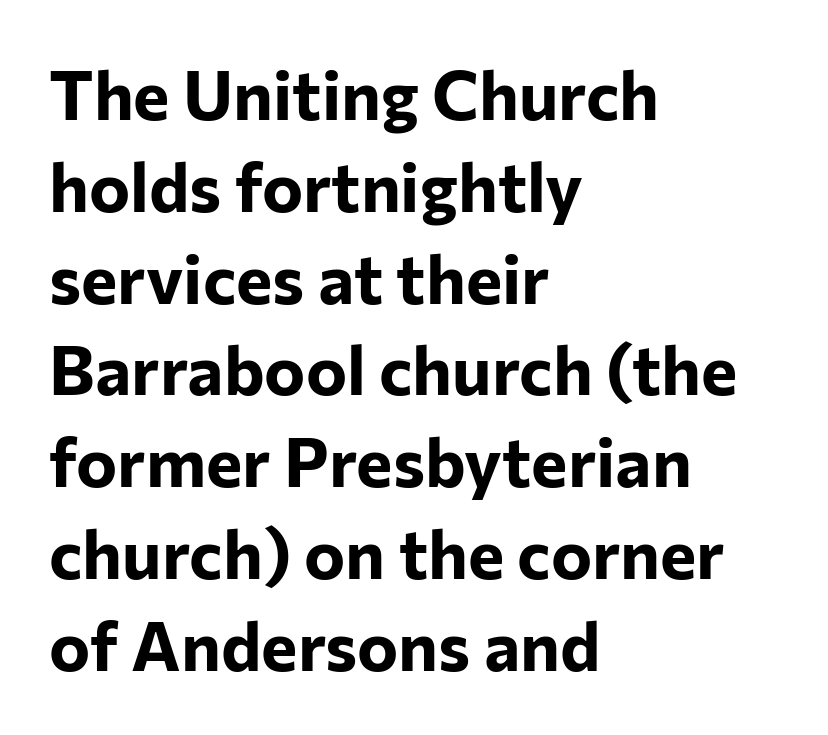
Q: Is the text bold? A: Yes.
Q: Is the text italic (slanted)? A: No, it is upright.
Q: Is the typeface a serif or a sans-serif typeface? A: Sans-serif.
Q: Is the text underlined? A: No.
Q: How is the paragraph aligned? A: Left-aligned.
Q: Is the spacing between letters normal or unusually wide? A: Normal.
Q: Is the spacing between lines tight, normal or loose? A: Normal.
Q: Width (condensed, normal, or wide)? A: Normal.
Q: Stroke contrast? A: Low.
Q: x-height? A: Medium.
Q: Monospaced? A: No.
